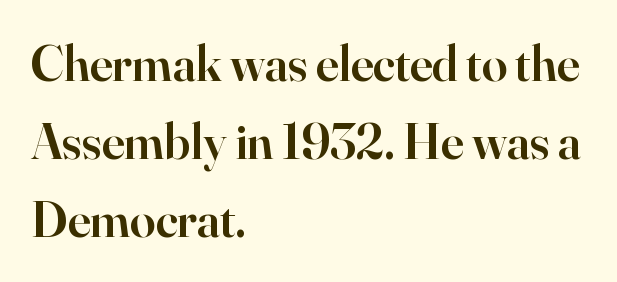
Anything drawn beneath the words? Only blank space. Each word holds together tightly as a unit, with standard inter-letter gaps. Moderately thickened strokes mark this as semibold type. These lines stack with their left ends in a neat column. Does the leading feel generous? No, just average. Do the characters align in a grid? No, the font is proportional.
